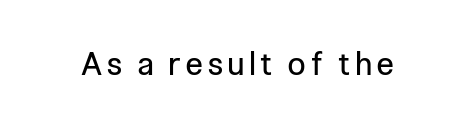
The specimen omits any rule beneath the text block's lines. Stem width sits at or under what a default text font uses. The letters carry no serifs — their stems end cleanly without finishing strokes. Proportional: the letters do not fall into vertical columns. Rendered with straight, roman letterforms.
